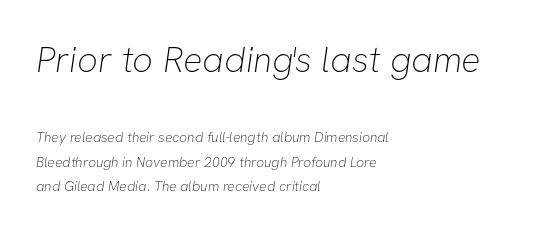
{"serif": "no", "bold": "no", "weight": "thin", "width": "normal", "stroke_contrast": "low", "x_height": "medium", "monospaced": "no", "underline": "no", "align": "left", "line_spacing_ratio": 1.76, "letter_spacing": "normal", "letter_spacing_em": 0.0, "larger_block": "first", "size_ratio": 2.57, "glyph_px": 36}
